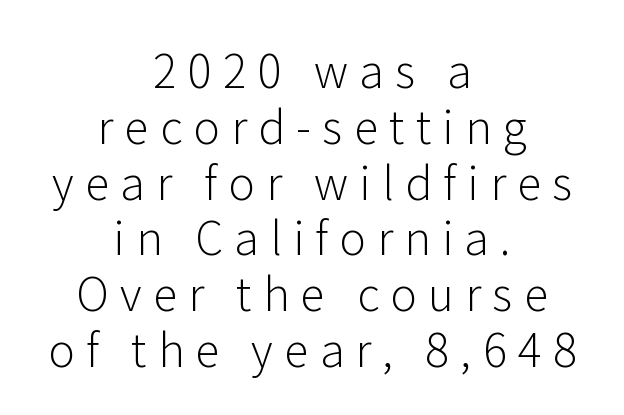
The image shows 45 px light sans-serif type, upright; set centered, line spacing 1.24x, unusually wide letter spacing (+0.25 em), not underlined; low stroke contrast and a medium x-height.
